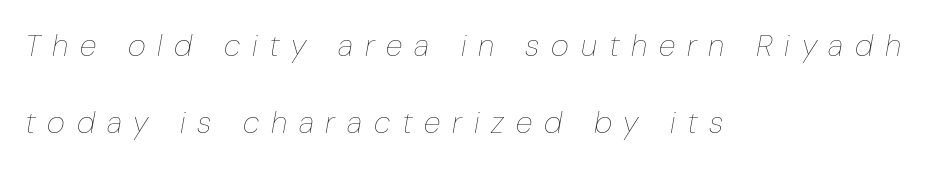
The image shows 31 px thin, condensed type, italic (leaning right); set left-aligned, loose line spacing (2.49x), unusually wide letter spacing (+0.38 em), not underlined; low stroke contrast and a medium x-height.
